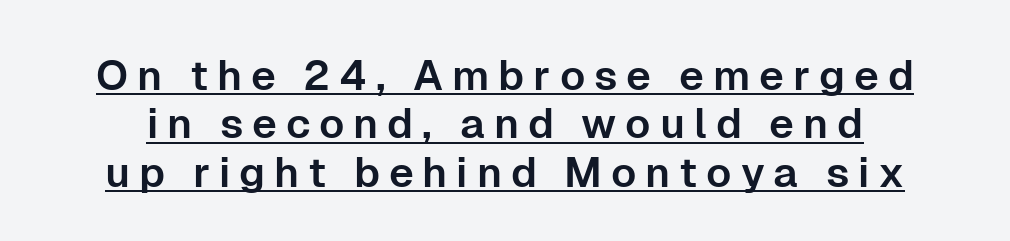
{"serif": "no", "italic": "no", "width": "normal", "stroke_contrast": "low", "x_height": "medium", "monospaced": "no", "underline": "yes", "line_spacing": "tight", "line_spacing_ratio": 1.15, "letter_spacing": "wide", "letter_spacing_em": 0.21, "glyph_px": 42}
